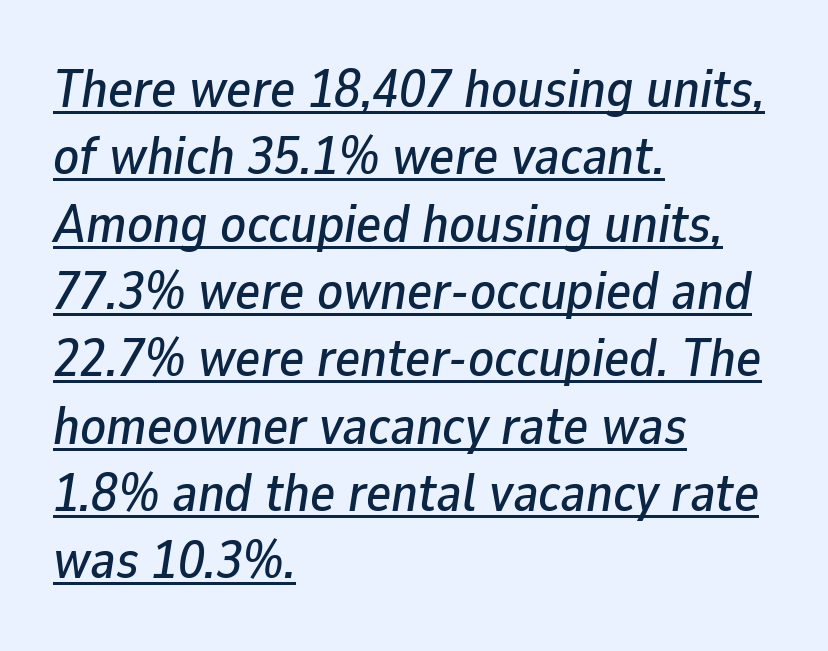
Q: Is the text italic (slanted)? A: Yes, it leans right by about 9 degrees.
Q: Is the text underlined? A: Yes.
Q: How is the paragraph aligned? A: Left-aligned.
Q: Is the spacing between letters normal or unusually wide? A: Normal.
Q: Is the spacing between lines tight, normal or loose? A: Normal.
Q: Width (condensed, normal, or wide)? A: Normal.
Q: Stroke contrast? A: Low.
Q: x-height? A: Medium.
Q: Monospaced? A: No.
